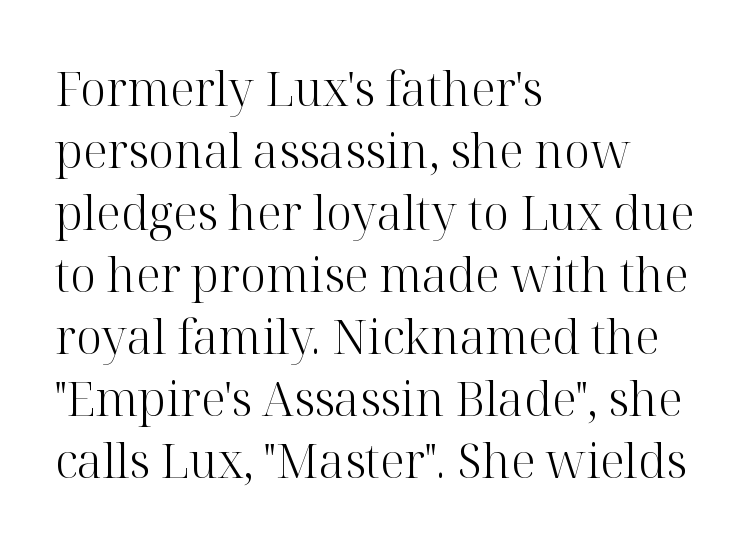
Q: Is the text bold? A: No.
Q: Is the text italic (slanted)? A: No, it is upright.
Q: Is the typeface a serif or a sans-serif typeface? A: Serif.
Q: Is the text underlined? A: No.
Q: How is the paragraph aligned? A: Left-aligned.
Q: Is the spacing between letters normal or unusually wide? A: Normal.
Q: Is the spacing between lines tight, normal or loose? A: Normal.
Q: Width (condensed, normal, or wide)? A: Normal.
Q: Stroke contrast? A: High.
Q: x-height? A: Medium.
Q: Monospaced? A: No.
